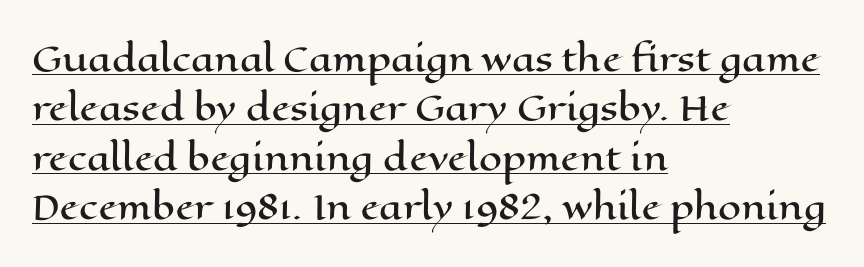
Q: Is the text italic (slanted)? A: No, it is upright.
Q: Is the text underlined? A: Yes.
Q: How is the paragraph aligned? A: Left-aligned.
Q: Is the spacing between letters normal or unusually wide? A: Normal.
Q: Is the spacing between lines tight, normal or loose? A: Normal.
Q: Width (condensed, normal, or wide)? A: Wide.
Q: Stroke contrast? A: High.
Q: x-height? A: Medium.
Q: Monospaced? A: No.
